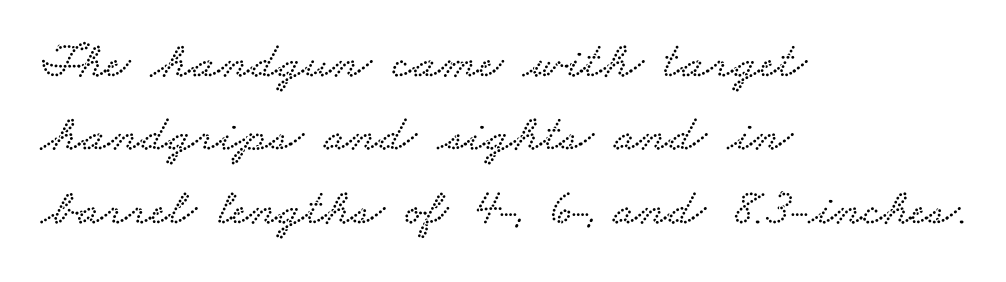
The area under the type is left untouched. This block has exactly the height ordinary leading produces. Spacing verdict: proportional, widths tailored to each character. Does the type have serifs? Yes, each stem ends in a small foot. Is the block centered? No — it sits flush against the left margin.
